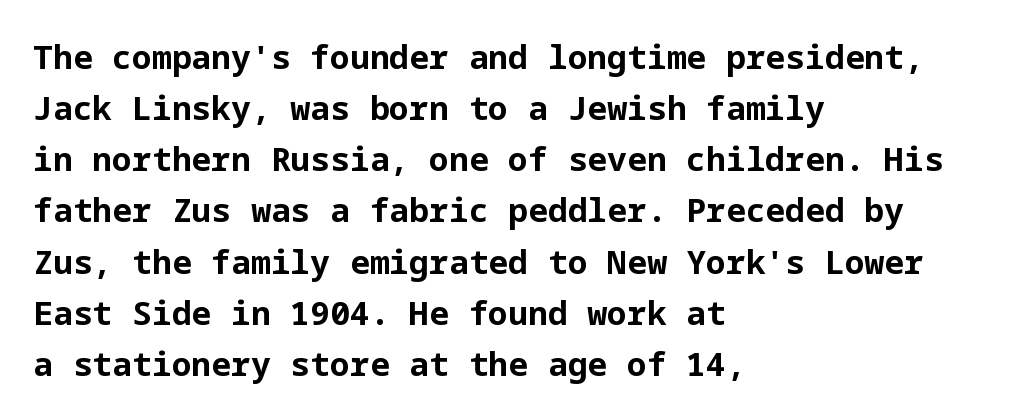
{"serif": "no", "italic": "no", "bold": "yes", "weight": "bold", "width": "normal", "stroke_contrast": "low", "x_height": "medium", "underline": "no", "align": "left", "line_spacing": "normal", "line_spacing_ratio": 1.55, "letter_spacing": "normal", "letter_spacing_em": 0.0, "glyph_px": 33}
